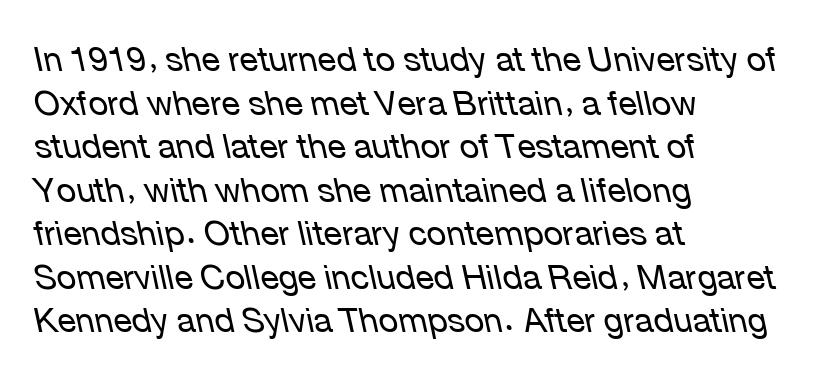
Q: Is the text bold? A: No.
Q: Is the text italic (slanted)? A: Yes, it leans left by about 12 degrees.
Q: Is the text underlined? A: No.
Q: How is the paragraph aligned? A: Left-aligned.
Q: Is the spacing between letters normal or unusually wide? A: Normal.
Q: Is the spacing between lines tight, normal or loose? A: Normal.
Q: Width (condensed, normal, or wide)? A: Normal.
Q: Stroke contrast? A: Low.
Q: x-height? A: Medium.
Q: Monospaced? A: No.
